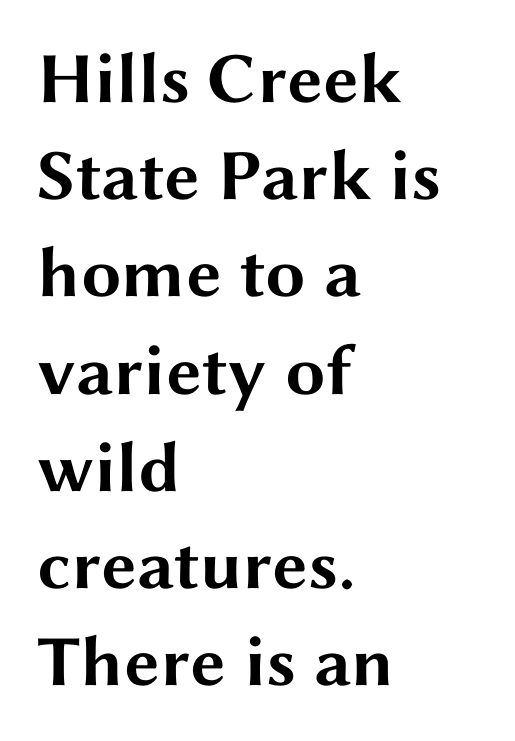
Note: no serifs on the glyphs. If you drew a line through each stem, it would be perfectly vertical. Each letter keeps its own natural width here, so spacing adapts to shape. Each line starts at the same left margin while the right side varies. Underlining? Definitely not there. The rendering keeps characters at their native spacing.
